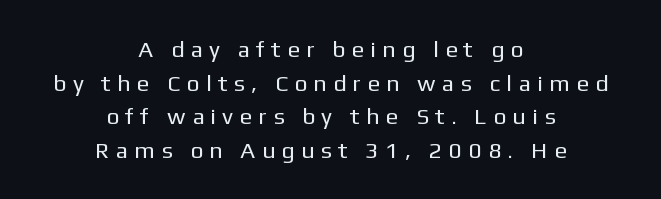
{"italic": "no", "bold": "no", "underline": "no", "align": "center", "line_spacing": "normal", "line_spacing_ratio": 1.46, "letter_spacing": "wide", "letter_spacing_em": 0.35, "glyph_px": 23}
